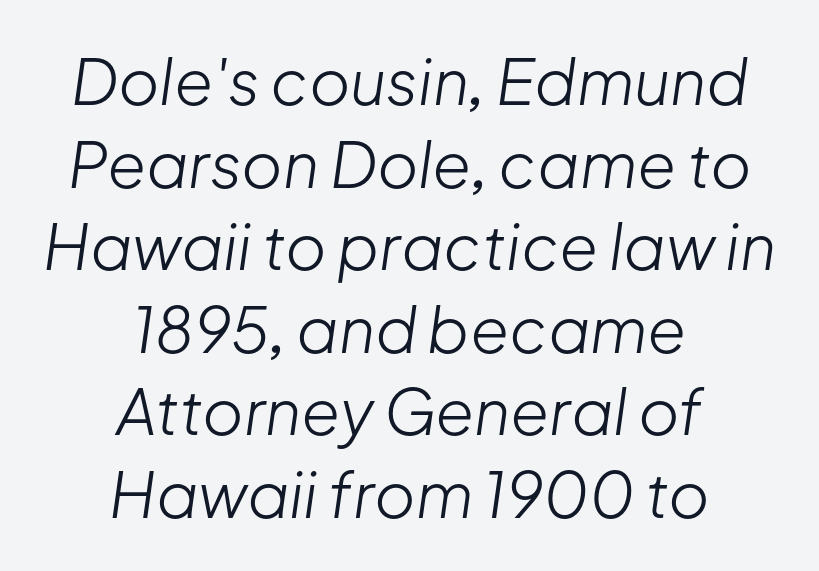
A typesetter would call this proportional, since set widths differ per character. This rendering leaves character spacing at its baseline value. Caption: multi-line text, centered on the measure. Is the type heavy? It reads as light-to-regular instead.
